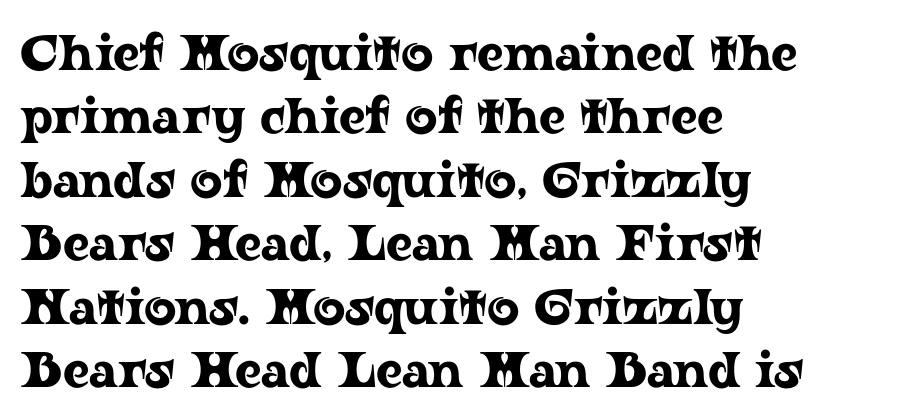
{"serif": "yes", "italic": "no", "width": "wide", "stroke_contrast": "low", "x_height": "medium", "monospaced": "no", "underline": "no", "align": "left", "line_spacing": "normal", "line_spacing_ratio": 1.27, "letter_spacing": "normal", "letter_spacing_em": 0.0, "glyph_px": 50}
